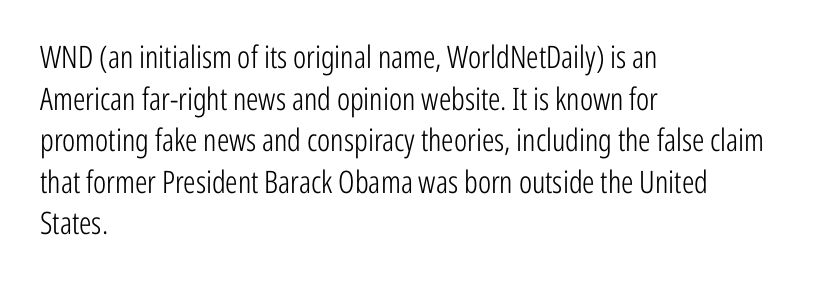
No feet cap the strokes, marking this as sans-serif type. Letters rest on an invisible, unmarked baseline. Horizontal bands of white between lines are of average thickness. Heft: none added — not bold. Tracking here is standard; glyphs follow each other at the usual distance.
